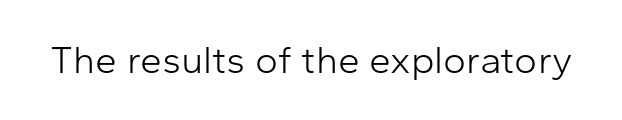
The letters advance in unequal steps, a hallmark of proportional type. Type style note: lacks serifs. Compared with typical body copy, the letter spacing here is the same. Heft: none added — not bold. Notice how the stems are strictly vertical — no italics here. Beneath every word, the page is bare.
